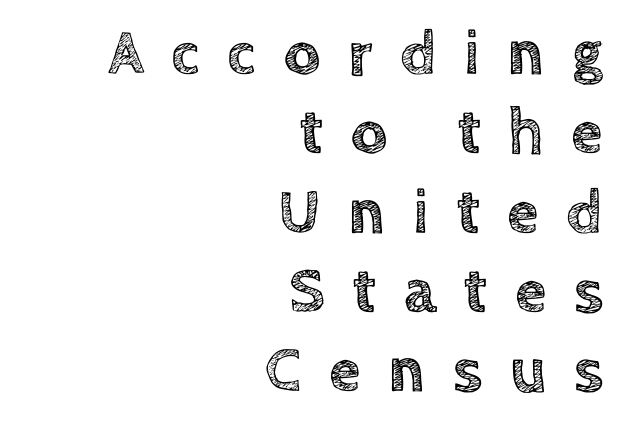
{"italic": "no", "width": "normal", "x_height": "large", "monospaced": "no", "underline": "no", "align": "right", "line_spacing_ratio": 1.24, "letter_spacing": "wide", "letter_spacing_em": 0.43, "glyph_px": 64}
